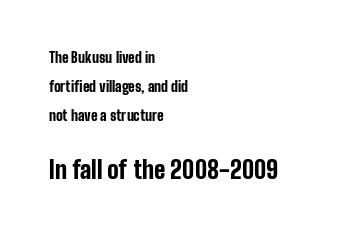
Q: Is the text bold? A: Yes.
Q: Is the text italic (slanted)? A: No, it is upright.
Q: Is the text underlined? A: No.
Q: How is the paragraph aligned? A: Left-aligned.
Q: Is the spacing between letters normal or unusually wide? A: Normal.
Q: Is the spacing between lines tight, normal or loose? A: Loose.
Q: Which block of text is set in a larger size, the first (top) or the second (bottom)? A: The second (bottom) one.
